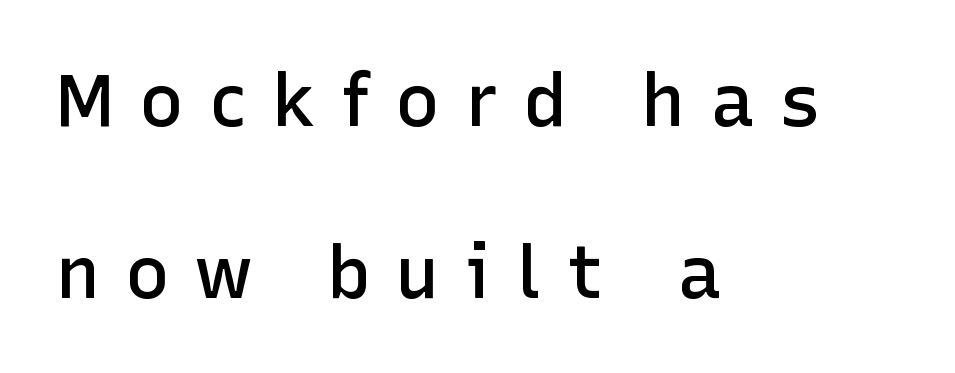
Leftover space on each line is placed entirely after the last word. I'd describe the lettering as semibold — firm but not a full bold. The string is rendered with underlining switched off. Tracking value appears strongly positive — letters spread wide. I'd call this a sans setting — the letters go barefoot. One glance says open: line gaps are wider than usual.
